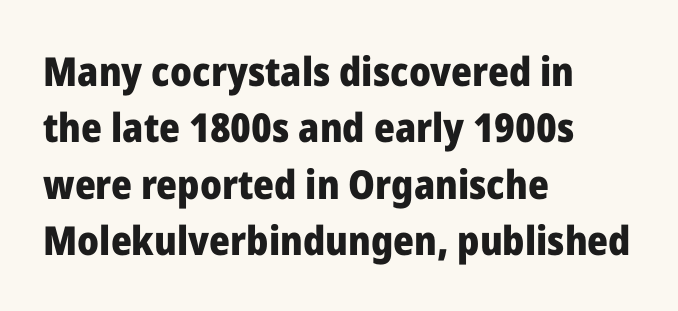
Q: Is the text bold? A: Yes.
Q: Is the text italic (slanted)? A: No, it is upright.
Q: Is the typeface a serif or a sans-serif typeface? A: Sans-serif.
Q: Is the text underlined? A: No.
Q: How is the paragraph aligned? A: Left-aligned.
Q: Is the spacing between letters normal or unusually wide? A: Normal.
Q: Is the spacing between lines tight, normal or loose? A: Normal.
Q: Width (condensed, normal, or wide)? A: Normal.
Q: Stroke contrast? A: Low.
Q: x-height? A: Medium.
Q: Monospaced? A: No.
